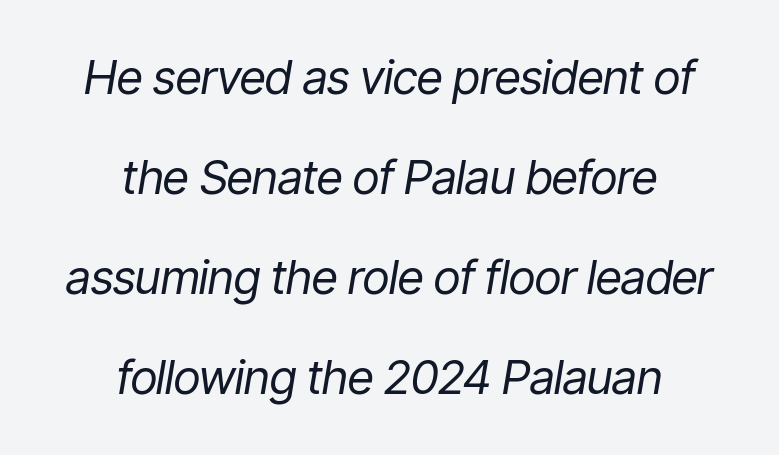
Designer's note — italics engaged. No chunkiness to these letters — they're not bold. Glyph-to-glyph distance matches everyday printed text. Line spacing here is loose. A typesetter would call this proportional, since set widths differ per character.
